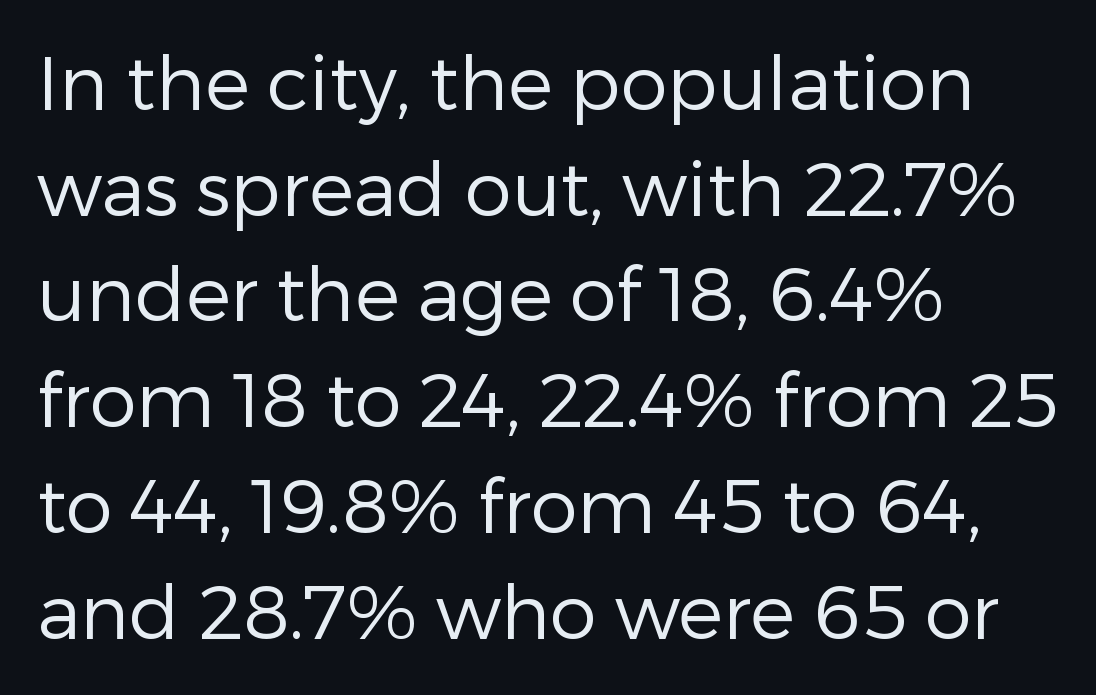
{"serif": "no", "italic": "no", "bold": "no", "weight": "regular", "width": "normal", "stroke_contrast": "low", "x_height": "medium", "monospaced": "no", "underline": "no", "align": "left", "line_spacing": "normal", "line_spacing_ratio": 1.41, "letter_spacing": "normal", "letter_spacing_em": 0.0, "glyph_px": 75}
